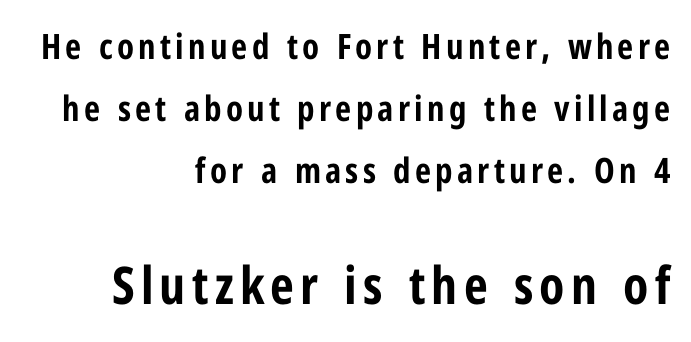
Nothing sits at the stroke ends, so this counts as sans-serif. Posture: vertical. These two chunks differ in scale, with the bottom chunk taking the larger measure. The paragraph has a hard right edge and a soft left edge. I'd describe the lettering as bold — thick and assertive. Any mark beneath the type? The region is blank.
